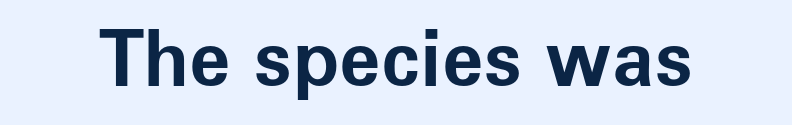
Q: Is the text bold? A: Yes.
Q: Is the text italic (slanted)? A: No, it is upright.
Q: Is the typeface a serif or a sans-serif typeface? A: Sans-serif.
Q: Is the text underlined? A: No.
Q: Is the spacing between letters normal or unusually wide? A: Normal.
Q: Width (condensed, normal, or wide)? A: Normal.
Q: Stroke contrast? A: Low.
Q: x-height? A: Medium.
Q: Monospaced? A: No.
